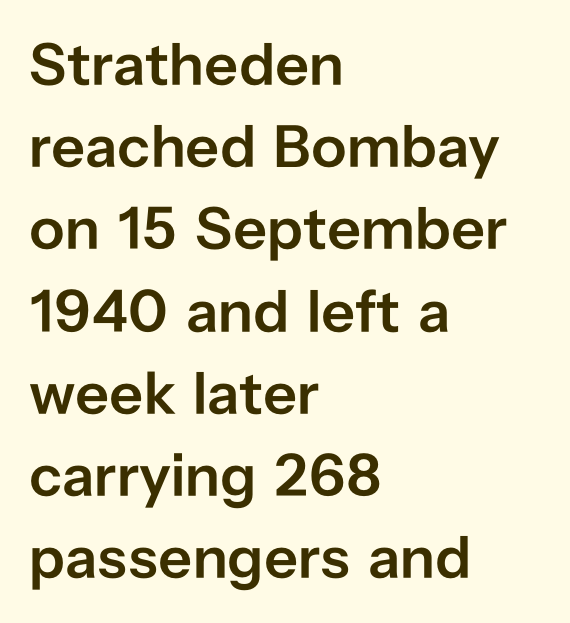
The image shows 60 px semibold sans-serif type, upright; set left-aligned, normal line spacing (1.37x), normal letter spacing, not underlined; low stroke contrast and a medium x-height.
